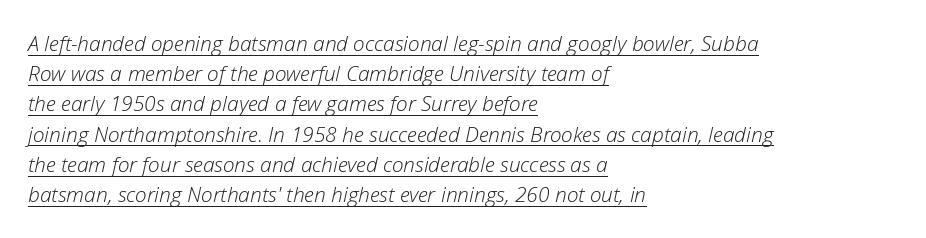
The image shows 21 px text type, italic (leaning right); set left-aligned, normal line spacing (1.44x), normal letter spacing, underlined.
